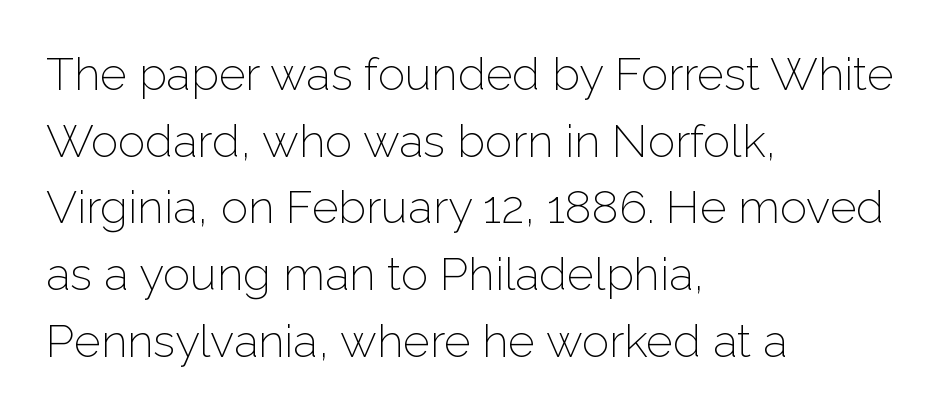
Q: Is the text bold? A: No.
Q: Is the text italic (slanted)? A: No, it is upright.
Q: Is the typeface a serif or a sans-serif typeface? A: Sans-serif.
Q: Is the text underlined? A: No.
Q: How is the paragraph aligned? A: Left-aligned.
Q: Is the spacing between letters normal or unusually wide? A: Normal.
Q: Is the spacing between lines tight, normal or loose? A: Normal.
Q: Width (condensed, normal, or wide)? A: Normal.
Q: Stroke contrast? A: Low.
Q: x-height? A: Medium.
Q: Monospaced? A: No.
